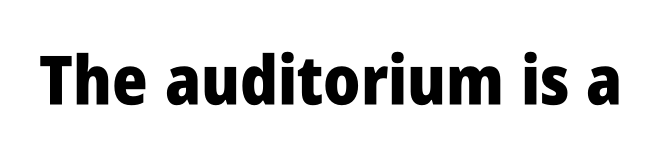
Q: Is the text bold? A: Yes.
Q: Is the text italic (slanted)? A: No, it is upright.
Q: Is the typeface a serif or a sans-serif typeface? A: Sans-serif.
Q: Is the text underlined? A: No.
Q: Is the spacing between letters normal or unusually wide? A: Normal.
Q: Width (condensed, normal, or wide)? A: Condensed.
Q: Stroke contrast? A: Low.
Q: x-height? A: Large.
Q: Monospaced? A: No.
